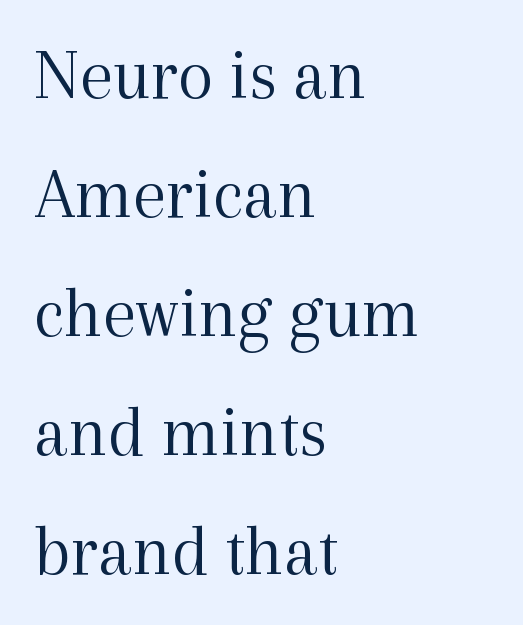
The image shows 73 px light serif type, upright; set left-aligned, normal line spacing (1.63x), normal letter spacing, not underlined; a medium x-height.
